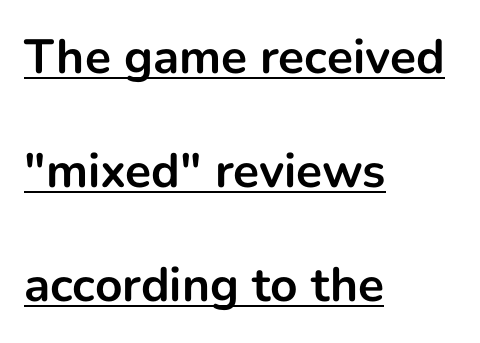
Compared with a centered layout, this one pins lines to the left instead. Emphasis is given by a line drawn under the lettering. Each letter keeps its own natural width here, so spacing adapts to shape. Plenty of ink on the page — the face is bold. Words appear dense and cohesive because spacing is normal. Typographically, this falls in the sans-serif category.
